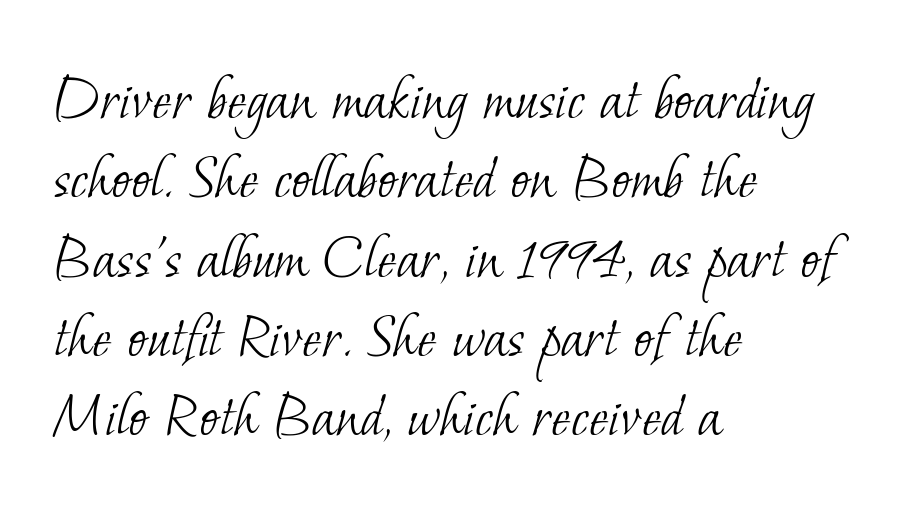
No extra ink here — the face is not bold. Only glyphs here, with clear space below each row. Character widths vary here, with narrow letters taking less room than wide ones. The rendering anchors every line to the left-hand side. Look at the bottom of the vertical strokes: they flare into serifs here.
